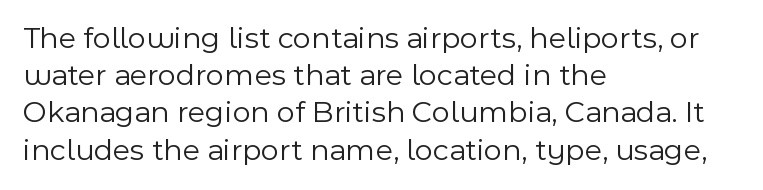
If you drew a line through each stem, it would be perfectly vertical. A typesetter would label this face a sans. The font sits on the lighter half of the weight spectrum, regular included. These lines are rendered in a variable-pitch font.
